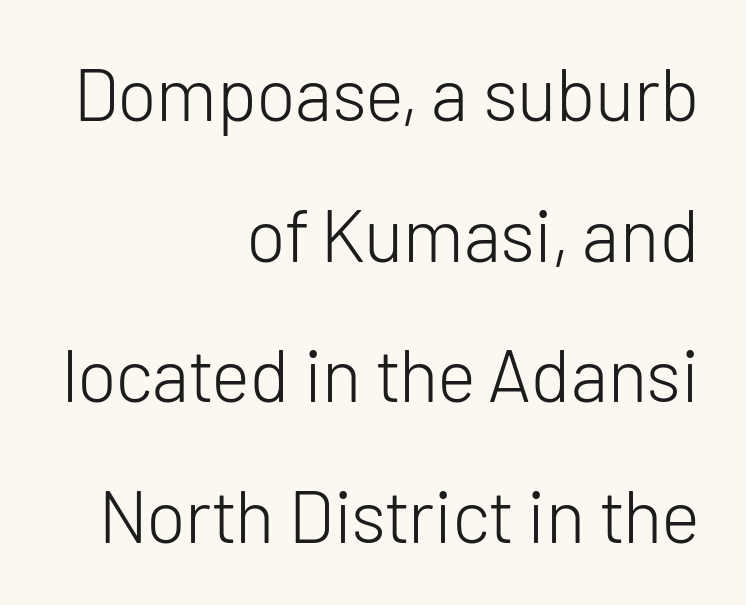
Standard letterfit; no display-style spreading of the glyphs. This is sans-serif lettering, the kind often seen on screens and signage. If you measured baseline to baseline, you'd find a long distance. The foot of each line stays bare and open. Style check: upright. The passage is arranged like a letterhead date or caption credit — flush right.
